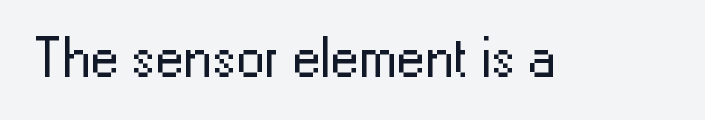
{"serif": "no", "italic": "no", "bold": "no", "weight": "regular", "width": "normal", "stroke_contrast": "low", "x_height": "medium", "monospaced": "no", "underline": "no", "letter_spacing": "normal", "letter_spacing_em": 0.0, "glyph_px": 57}
